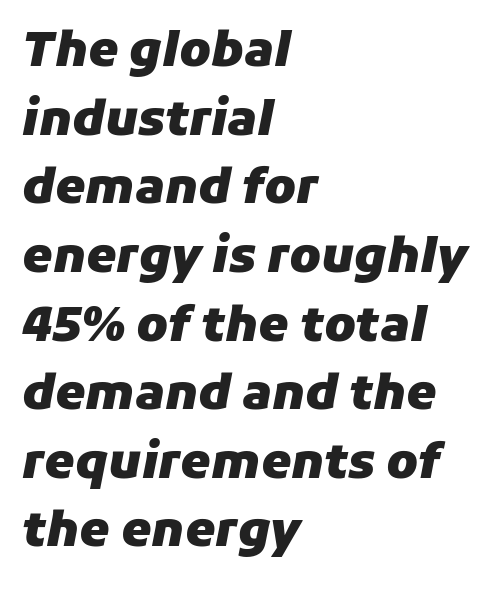
Glance below the letters and you will spot only blank space. Horizontally, the lines are justified to the leading edge only. Looks like regular typesetting: each glyph gets only the width it needs. The tracking reads as untouched default to a designer's eye. This sample keeps an unexceptional amount of space between lines.
